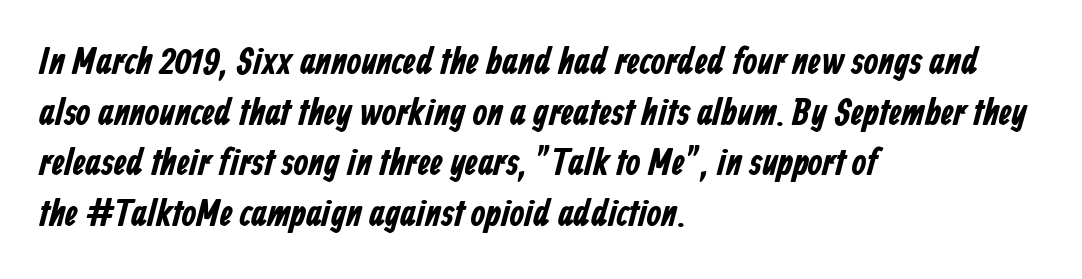
{"serif": "no", "bold": "yes", "weight": "bold", "width": "condensed", "stroke_contrast": "low", "x_height": "medium", "monospaced": "no", "underline": "no", "align": "left", "line_spacing": "normal", "line_spacing_ratio": 1.33, "letter_spacing": "normal", "letter_spacing_em": 0.0, "glyph_px": 38}
